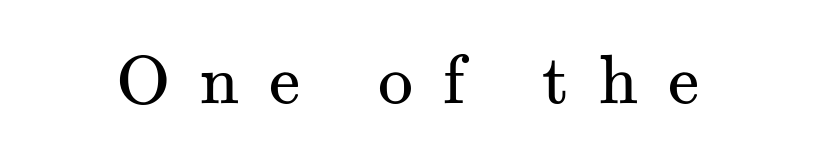
{"serif": "yes", "italic": "no", "bold": "no", "weight": "regular", "width": "normal", "stroke_contrast": "medium", "x_height": "small", "monospaced": "no", "underline": "no", "letter_spacing": "wide", "letter_spacing_em": 0.43, "glyph_px": 70}
